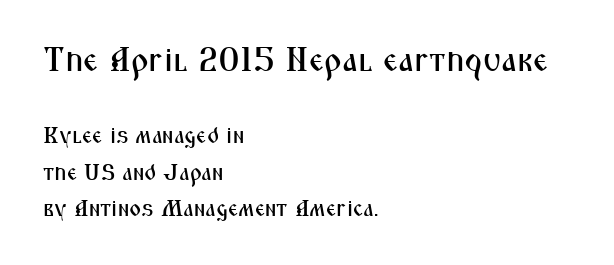
Q: Is the text italic (slanted)? A: No, it is upright.
Q: Is the typeface a serif or a sans-serif typeface? A: Sans-serif.
Q: Is the text underlined? A: No.
Q: How is the paragraph aligned? A: Left-aligned.
Q: Is the spacing between letters normal or unusually wide? A: Normal.
Q: Is the spacing between lines tight, normal or loose? A: Normal.
Q: Which block of text is set in a larger size, the first (top) or the second (bottom)? A: The first (top) one.
Q: Width (condensed, normal, or wide)? A: Condensed.
Q: Stroke contrast? A: Medium.
Q: x-height? A: Medium.
Q: Monospaced? A: No.
